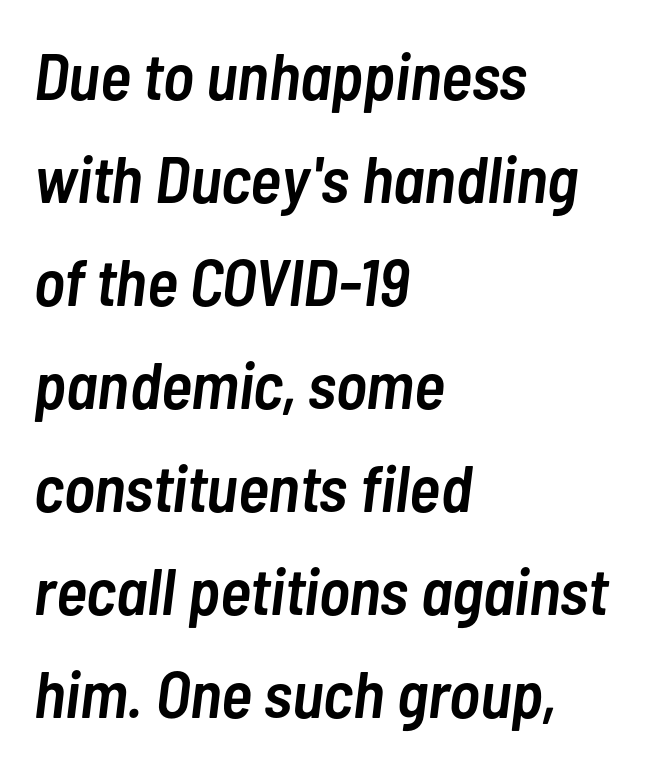
The image shows 66 px semibold, condensed type, italic (leaning right); set left-aligned, normal line spacing (1.56x), normal letter spacing, not underlined; low stroke contrast and a medium x-height.
